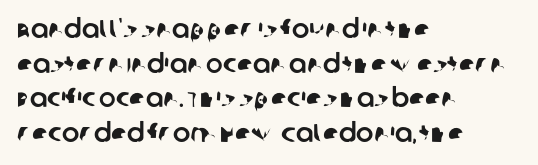
The image shows 26 px text type; set left-aligned, normal line spacing (1.33x), normal letter spacing, not underlined.
